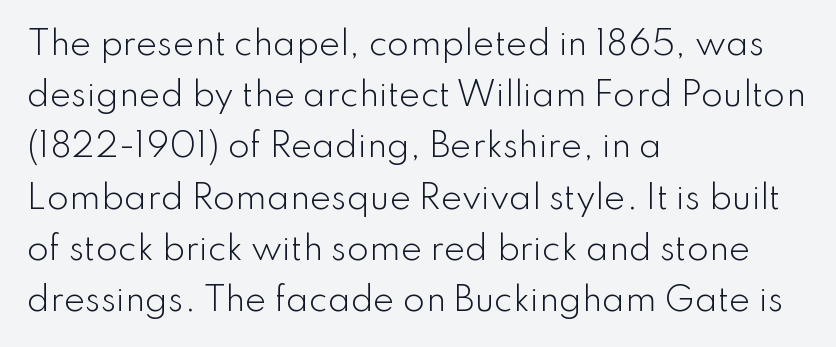
Posture: straight, roman, zero tilt. The typeface has the unassuming heft of standard copy or less. No feet cap the strokes, marking this as sans-serif type. These lines keep a tight, regular rhythm from letter to letter.
